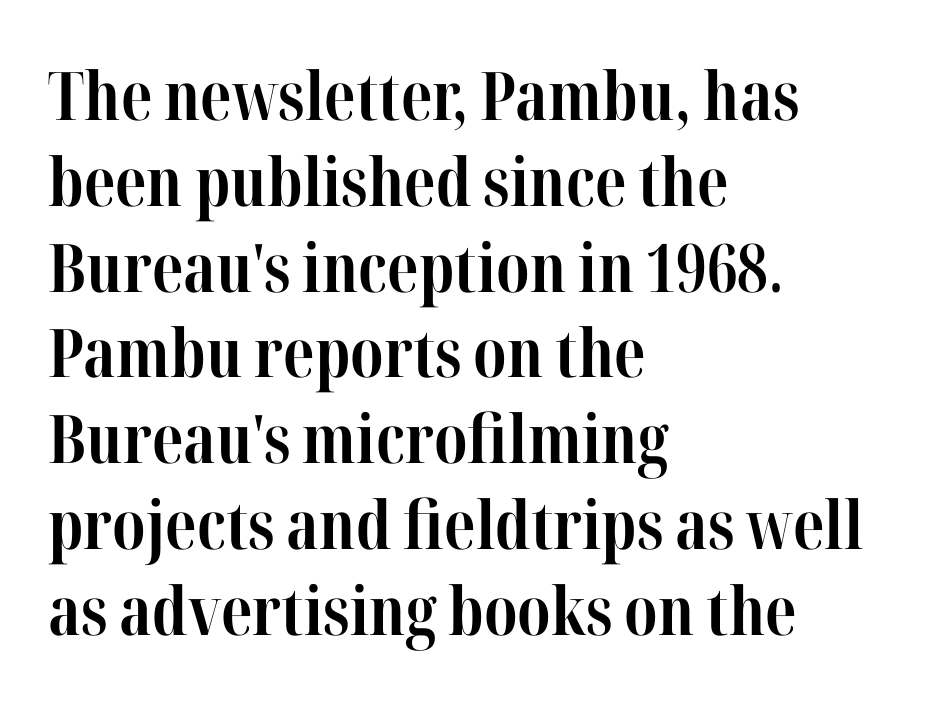
{"serif": "yes", "italic": "no", "bold": "yes", "weight": "bold", "width": "condensed", "stroke_contrast": "high", "x_height": "medium", "monospaced": "no", "underline": "no", "align": "left", "line_spacing": "normal", "line_spacing_ratio": 1.28, "letter_spacing": "normal", "letter_spacing_em": 0.0, "glyph_px": 67}
